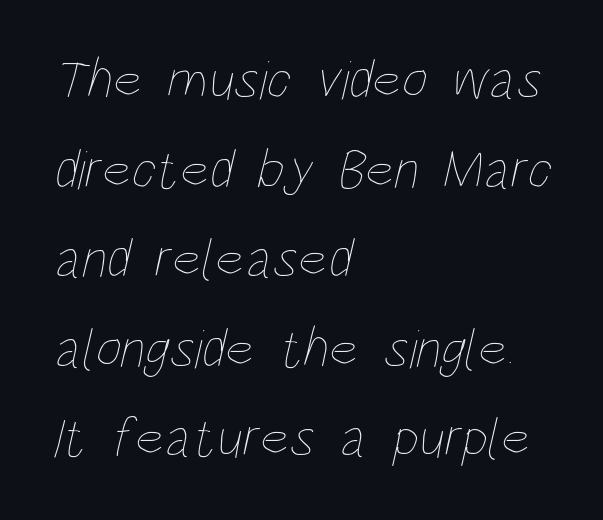
No letter is thick-stroked: the sample isn't bold. The face used here is proportionally spaced, like ordinary book or web type. Notice how the passage keeps a crisp vertical edge on the left only. The designer left line spacing at the default. The passage shown has conventional tracking throughout.
